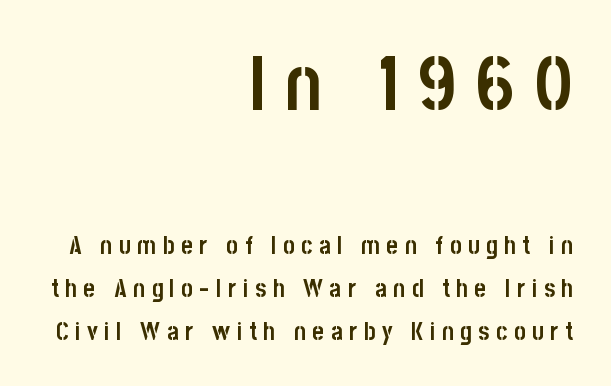
Q: Is the text bold? A: Yes.
Q: Is the text italic (slanted)? A: No, it is upright.
Q: Is the typeface a serif or a sans-serif typeface? A: Sans-serif.
Q: Is the text underlined? A: No.
Q: How is the paragraph aligned? A: Right-aligned.
Q: Is the spacing between letters normal or unusually wide? A: Unusually wide.
Q: Which block of text is set in a larger size, the first (top) or the second (bottom)? A: The first (top) one.
Q: Width (condensed, normal, or wide)? A: Condensed.
Q: Stroke contrast? A: Low.
Q: x-height? A: Large.
Q: Monospaced? A: No.
